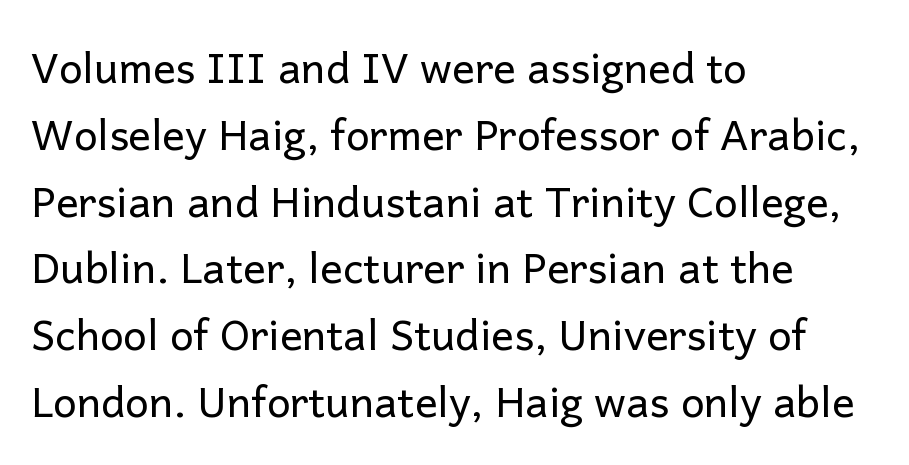
The image shows 42 px regular-weight sans-serif type, upright; set left-aligned, normal line spacing (1.59x), normal letter spacing, not underlined; low stroke contrast and a medium x-height.
